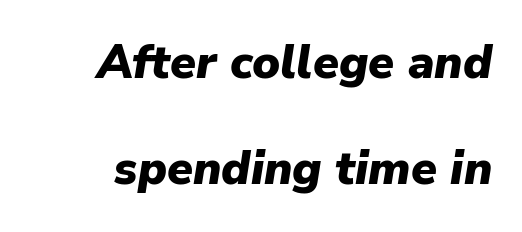
{"italic": "yes", "lean": "right", "slant_degrees": 9, "bold": "yes", "weight": "heavy", "width": "normal", "stroke_contrast": "low", "x_height": "medium", "monospaced": "no", "underline": "no", "line_spacing": "loose", "line_spacing_ratio": 2.26, "letter_spacing": "normal", "letter_spacing_em": 0.0, "glyph_px": 47}
